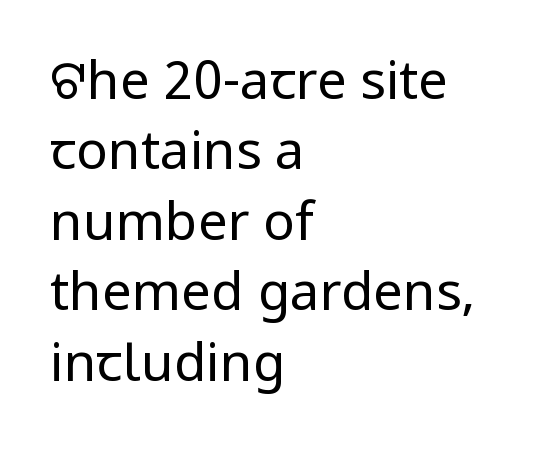
The image shows 53 px regular-weight sans-serif type, upright; set left-aligned, normal line spacing (1.33x), normal letter spacing, not underlined; low stroke contrast and a medium x-height.
